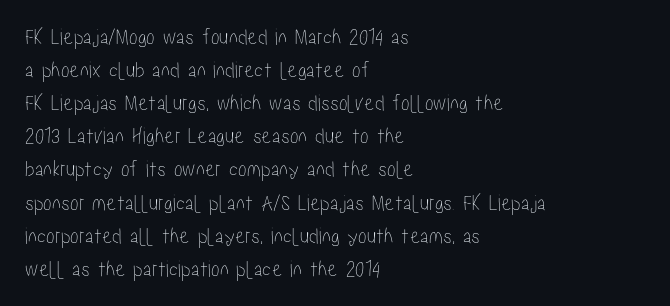
{"italic": "no", "underline": "no", "align": "left", "line_spacing": "normal", "line_spacing_ratio": 1.44, "letter_spacing": "normal", "letter_spacing_em": 0.0, "glyph_px": 23}
